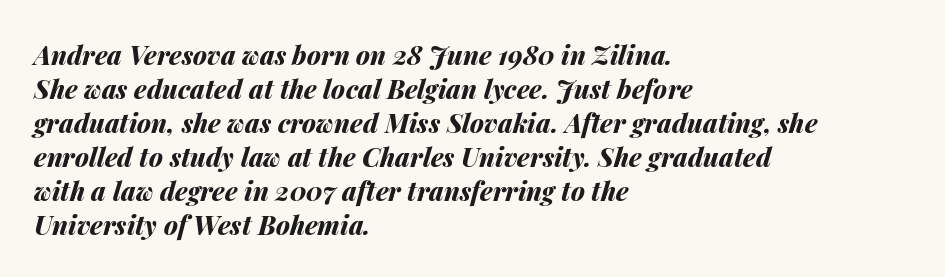
{"italic": "yes", "lean": "right", "slant_degrees": 14, "bold": "yes", "underline": "no", "align": "left", "line_spacing": "normal", "line_spacing_ratio": 1.31, "letter_spacing": "normal", "letter_spacing_em": 0.0, "glyph_px": 26}
